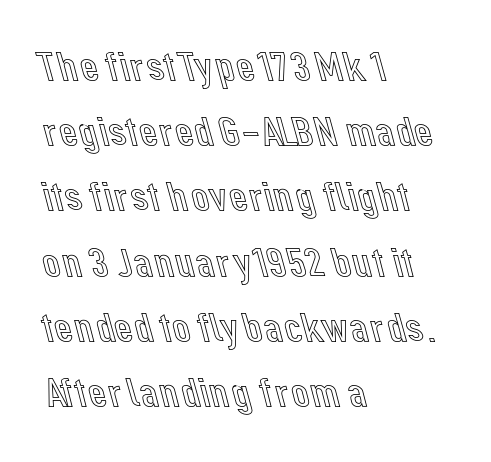
The image shows 41 px text type; set left-aligned, normal line spacing (1.59x), normal letter spacing, not underlined; a medium x-height.
